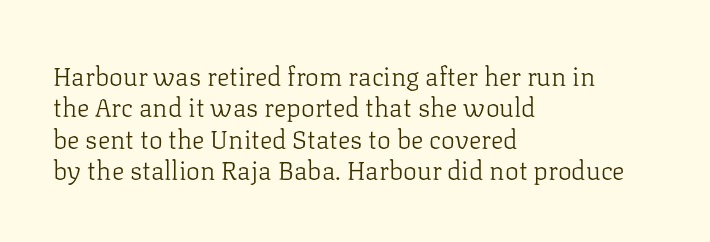
Q: Is the text bold? A: No.
Q: Is the text italic (slanted)? A: No, it is upright.
Q: Is the text underlined? A: No.
Q: How is the paragraph aligned? A: Left-aligned.
Q: Is the spacing between letters normal or unusually wide? A: Normal.
